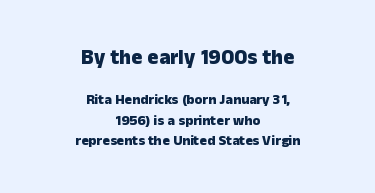
Q: Is the text bold? A: Yes.
Q: Is the text italic (slanted)? A: No, it is upright.
Q: Is the text underlined? A: No.
Q: How is the paragraph aligned? A: Centered.
Q: Is the spacing between letters normal or unusually wide? A: Normal.
Q: Is the spacing between lines tight, normal or loose? A: Normal.
Q: Which block of text is set in a larger size, the first (top) or the second (bottom)? A: The first (top) one.
